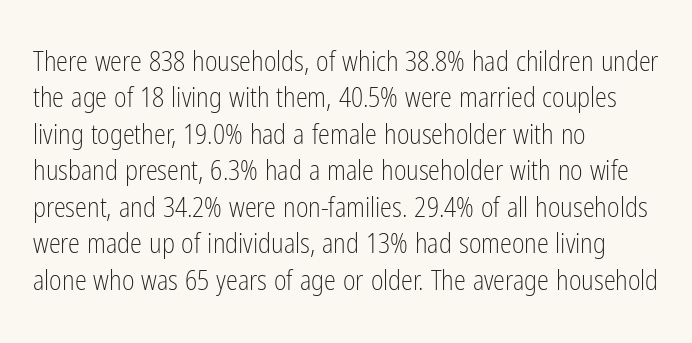
Q: Is the text bold? A: No.
Q: Is the text italic (slanted)? A: No, it is upright.
Q: Is the text underlined? A: No.
Q: How is the paragraph aligned? A: Left-aligned.
Q: Is the spacing between letters normal or unusually wide? A: Normal.
Q: Is the spacing between lines tight, normal or loose? A: Normal.
